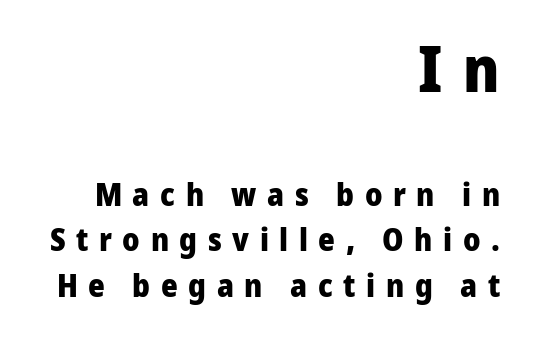
Q: Is the text bold? A: Yes.
Q: Is the text italic (slanted)? A: No, it is upright.
Q: Is the typeface a serif or a sans-serif typeface? A: Sans-serif.
Q: Is the text underlined? A: No.
Q: How is the paragraph aligned? A: Right-aligned.
Q: Is the spacing between letters normal or unusually wide? A: Unusually wide.
Q: Is the spacing between lines tight, normal or loose? A: Normal.
Q: Which block of text is set in a larger size, the first (top) or the second (bottom)? A: The first (top) one.
Q: Width (condensed, normal, or wide)? A: Normal.
Q: Stroke contrast? A: Low.
Q: x-height? A: Medium.
Q: Monospaced? A: No.
